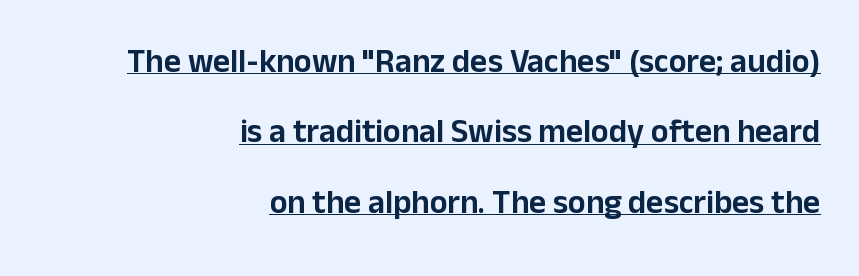
{"serif": "no", "italic": "no", "width": "normal", "stroke_contrast": "low", "x_height": "medium", "monospaced": "no", "underline": "yes", "align": "right", "line_spacing": "loose", "line_spacing_ratio": 2.13, "letter_spacing": "normal", "letter_spacing_em": 0.0, "glyph_px": 33}
